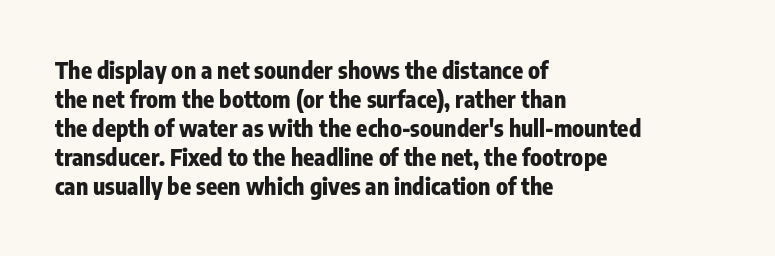
The typography opts for an upright posture over an oblique one. What weight is shown? A full bold with thick strokes. How would I describe the line gaps? Plain and ordinary. Each line starts at the same left margin while the right side varies.
